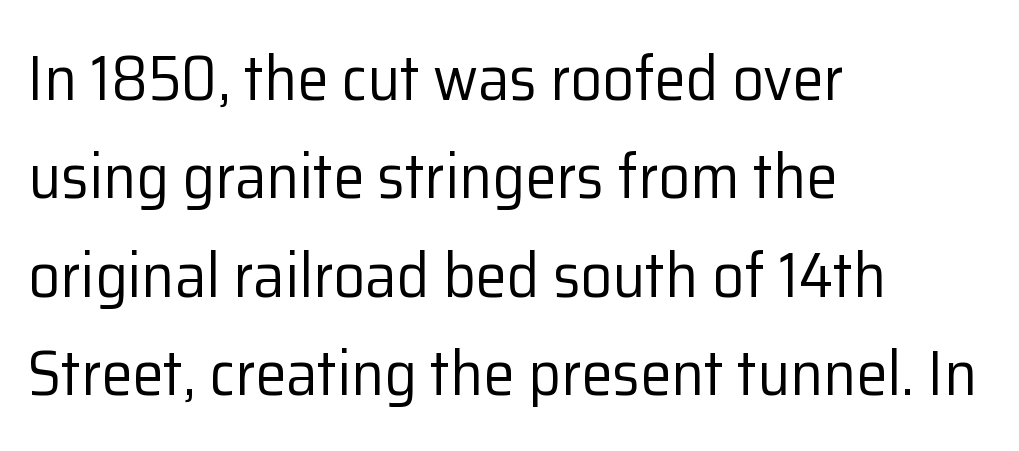
{"serif": "no", "italic": "no", "bold": "no", "weight": "regular", "width": "normal", "stroke_contrast": "low", "x_height": "medium", "monospaced": "no", "underline": "no", "align": "left", "line_spacing": "normal", "line_spacing_ratio": 1.56, "letter_spacing": "normal", "letter_spacing_em": 0.0, "glyph_px": 63}
